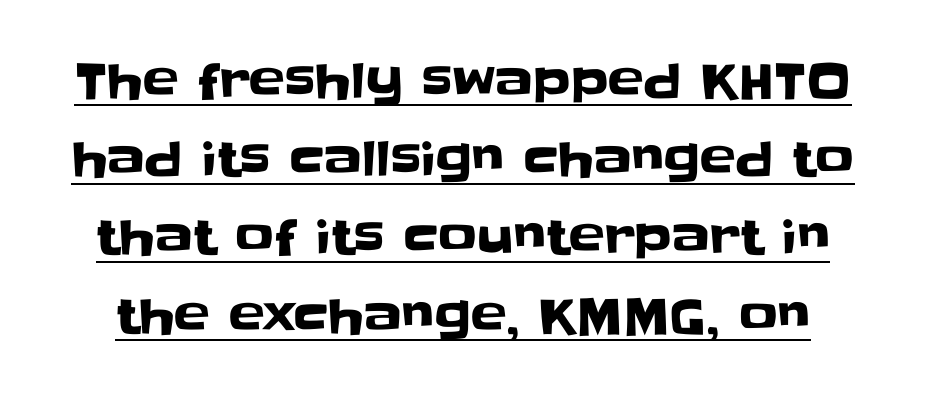
The image shows 48 px sans-serif type, upright; set normal line spacing (1.63x), normal letter spacing, underlined; low stroke contrast and a large x-height.
